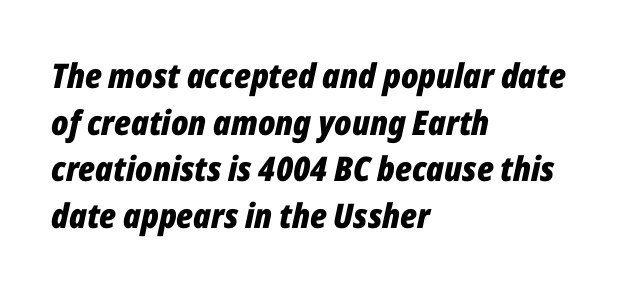
{"italic": "yes", "lean": "right", "slant_degrees": 12, "bold": "yes", "weight": "bold", "width": "condensed", "stroke_contrast": "low", "x_height": "medium", "monospaced": "no", "underline": "no", "align": "left", "line_spacing": "normal", "line_spacing_ratio": 1.37, "letter_spacing": "normal", "letter_spacing_em": 0.0, "glyph_px": 34}
